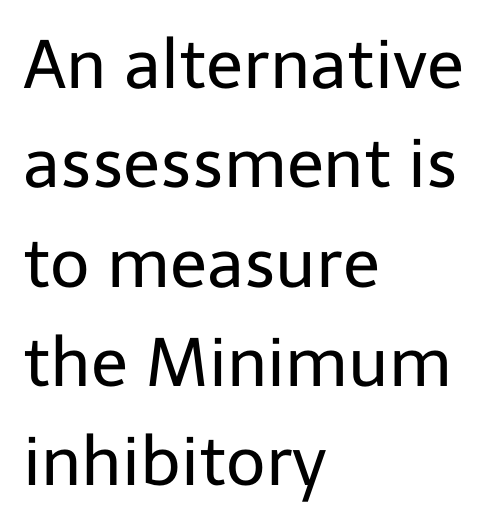
{"serif": "no", "italic": "no", "bold": "no", "weight": "regular", "width": "normal", "stroke_contrast": "low", "x_height": "medium", "monospaced": "no", "underline": "no", "align": "left", "line_spacing": "normal", "line_spacing_ratio": 1.46, "letter_spacing": "normal", "letter_spacing_em": 0.0, "glyph_px": 68}
